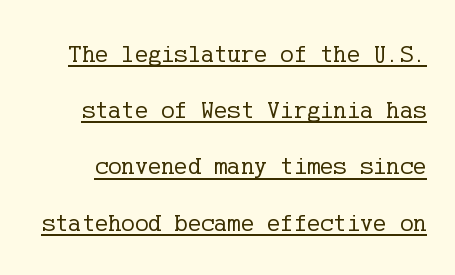
The image shows 25 px text type, upright; set loose line spacing (2.25x), normal letter spacing, underlined.
